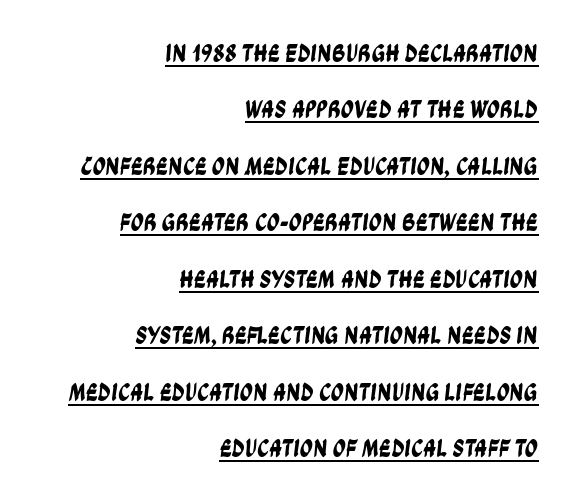
Q: Is the text underlined? A: Yes.
Q: How is the paragraph aligned? A: Right-aligned.
Q: Is the spacing between letters normal or unusually wide? A: Normal.
Q: Is the spacing between lines tight, normal or loose? A: Loose.
